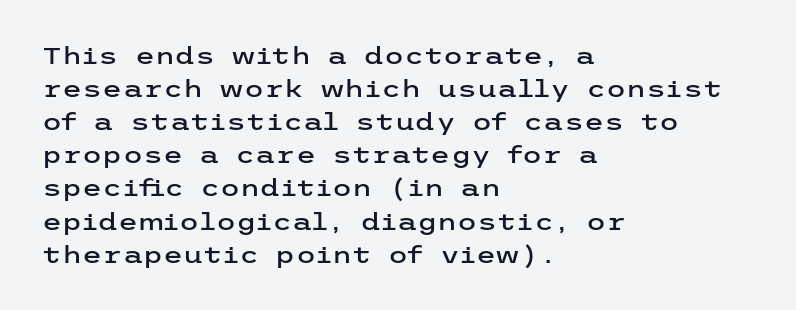
The block of text has a typical density, with ordinary space between rows. Tracking here is standard; glyphs follow each other at the usual distance. The strip under each line holds only bare page. The lettering holds an erect, upright posture throughout. Teacher's note: observe the even left margin — that is flush-left alignment.
